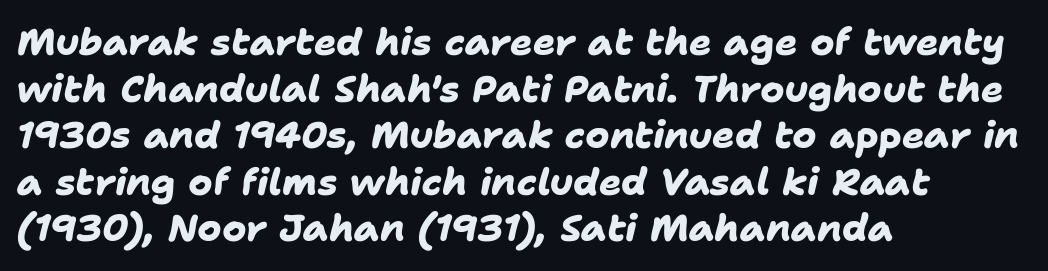
Notice how thick the strokes are: this is what a full bold looks like. The type is set solid horizontally, with unmodified tracking. Horizontal bands of white between lines are of average thickness. The face used here is proportionally spaced, like ordinary book or web type.
